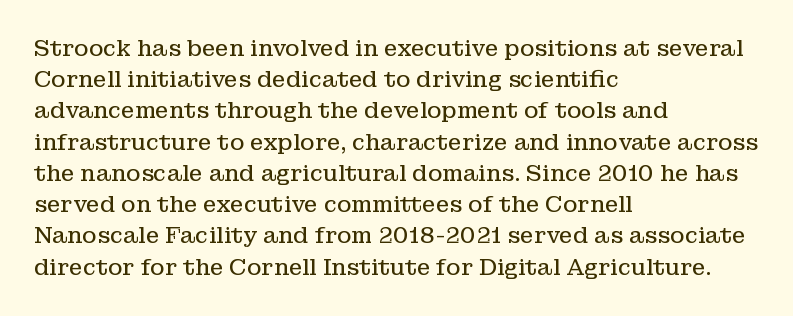
Q: Is the text bold? A: No.
Q: Is the text italic (slanted)? A: No, it is upright.
Q: Is the text underlined? A: No.
Q: How is the paragraph aligned? A: Left-aligned.
Q: Is the spacing between letters normal or unusually wide? A: Normal.
Q: Is the spacing between lines tight, normal or loose? A: Normal.
